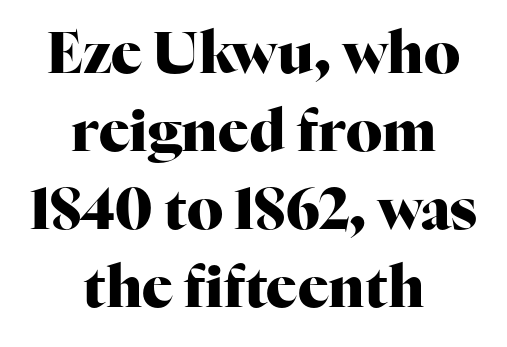
Q: Is the text bold? A: Yes.
Q: Is the text italic (slanted)? A: No, it is upright.
Q: Is the typeface a serif or a sans-serif typeface? A: Serif.
Q: Is the text underlined? A: No.
Q: How is the paragraph aligned? A: Centered.
Q: Is the spacing between letters normal or unusually wide? A: Normal.
Q: Is the spacing between lines tight, normal or loose? A: Normal.
Q: Width (condensed, normal, or wide)? A: Normal.
Q: Stroke contrast? A: High.
Q: x-height? A: Medium.
Q: Monospaced? A: No.
